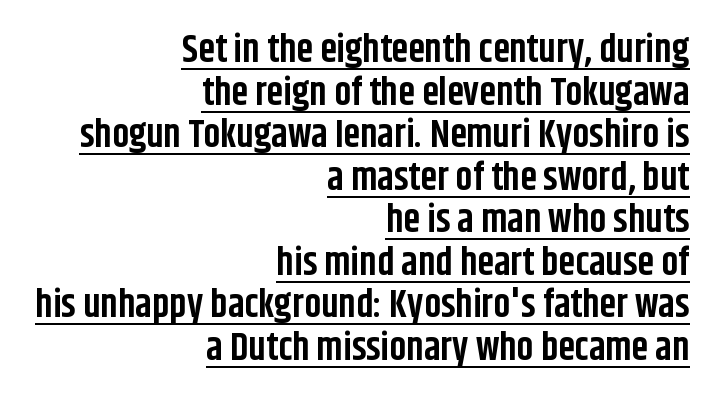
{"serif": "no", "italic": "no", "bold": "yes", "weight": "bold", "width": "condensed", "stroke_contrast": "low", "x_height": "large", "monospaced": "no", "underline": "yes", "align": "right", "line_spacing": "tight", "line_spacing_ratio": 1.12, "letter_spacing": "normal", "letter_spacing_em": 0.0, "glyph_px": 38}
